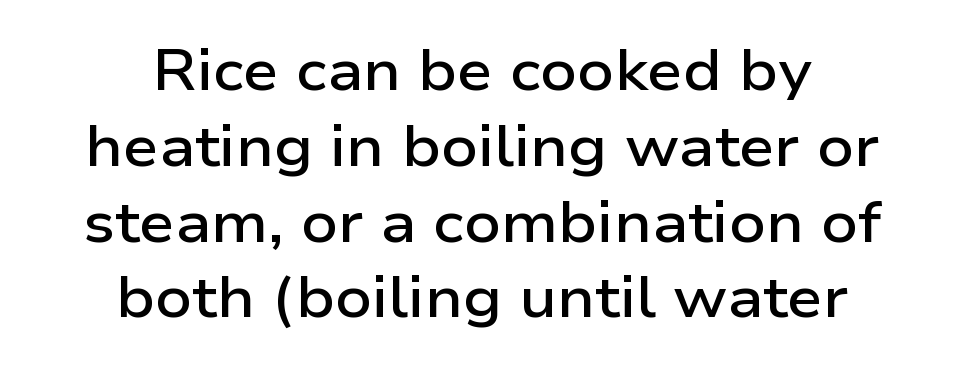
Q: Is the text bold? A: Semi-bold.
Q: Is the text italic (slanted)? A: No, it is upright.
Q: Is the typeface a serif or a sans-serif typeface? A: Sans-serif.
Q: Is the text underlined? A: No.
Q: How is the paragraph aligned? A: Centered.
Q: Is the spacing between letters normal or unusually wide? A: Normal.
Q: Is the spacing between lines tight, normal or loose? A: Normal.
Q: Width (condensed, normal, or wide)? A: Wide.
Q: Stroke contrast? A: Low.
Q: x-height? A: Medium.
Q: Monospaced? A: No.
